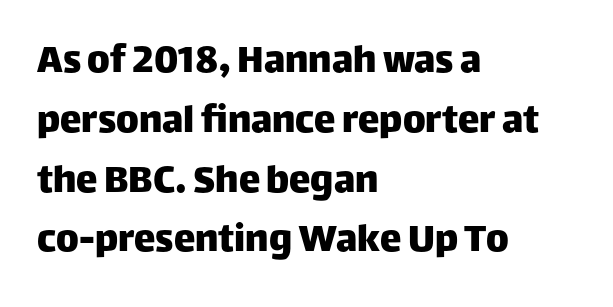
The image shows 43 px sans-serif type, upright; set left-aligned, normal line spacing (1.39x), normal letter spacing, not underlined; low stroke contrast and a large x-height.
